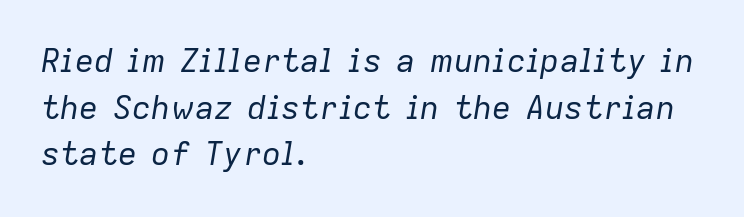
Q: Is the text bold? A: No.
Q: Is the text italic (slanted)? A: Yes, it leans right by about 9 degrees.
Q: Is the text underlined? A: No.
Q: How is the paragraph aligned? A: Left-aligned.
Q: Is the spacing between letters normal or unusually wide? A: Normal.
Q: Is the spacing between lines tight, normal or loose? A: Normal.
Q: Width (condensed, normal, or wide)? A: Normal.
Q: Stroke contrast? A: Low.
Q: x-height? A: Medium.
Q: Monospaced? A: No.
